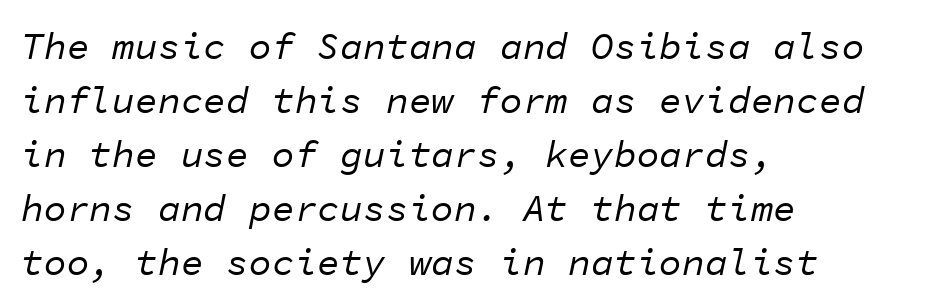
Q: Is the text bold? A: No.
Q: Is the text italic (slanted)? A: Yes, it leans right by about 11 degrees.
Q: Is the text underlined? A: No.
Q: How is the paragraph aligned? A: Left-aligned.
Q: Is the spacing between letters normal or unusually wide? A: Normal.
Q: Is the spacing between lines tight, normal or loose? A: Normal.
Q: Width (condensed, normal, or wide)? A: Normal.
Q: Stroke contrast? A: Low.
Q: x-height? A: Medium.
Q: Monospaced? A: Yes.
